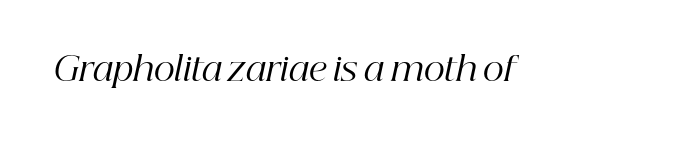
Q: Is the text bold? A: No.
Q: Is the text italic (slanted)? A: Yes, it leans right by about 12 degrees.
Q: Is the typeface a serif or a sans-serif typeface? A: Serif.
Q: Is the text underlined? A: No.
Q: Is the spacing between letters normal or unusually wide? A: Normal.
Q: Width (condensed, normal, or wide)? A: Normal.
Q: Stroke contrast? A: High.
Q: x-height? A: Medium.
Q: Monospaced? A: No.
